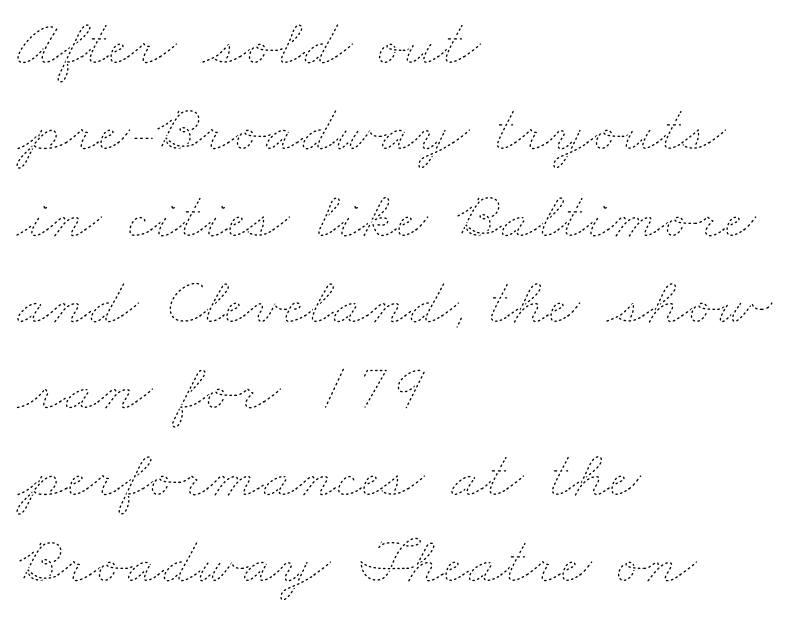
Q: Is the text bold? A: No.
Q: Is the text underlined? A: No.
Q: How is the paragraph aligned? A: Left-aligned.
Q: Is the spacing between letters normal or unusually wide? A: Normal.
Q: Is the spacing between lines tight, normal or loose? A: Normal.
Q: Width (condensed, normal, or wide)? A: Wide.
Q: Stroke contrast? A: Low.
Q: x-height? A: Small.
Q: Monospaced? A: No.
